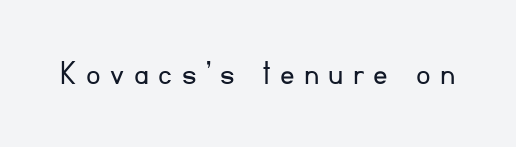
Q: Is the text bold? A: No.
Q: Is the text italic (slanted)? A: No, it is upright.
Q: Is the typeface a serif or a sans-serif typeface? A: Sans-serif.
Q: Is the text underlined? A: No.
Q: Is the spacing between letters normal or unusually wide? A: Unusually wide.
Q: Width (condensed, normal, or wide)? A: Normal.
Q: Stroke contrast? A: Low.
Q: x-height? A: Small.
Q: Monospaced? A: No.
